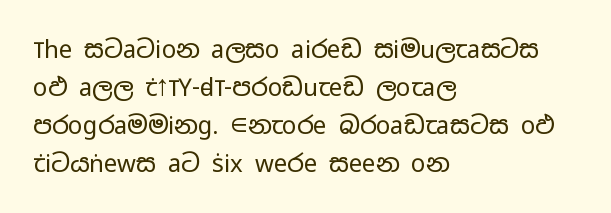
Q: Is the text bold? A: No.
Q: Is the text italic (slanted)? A: No, it is upright.
Q: Is the text underlined? A: No.
Q: How is the paragraph aligned? A: Left-aligned.
Q: Is the spacing between letters normal or unusually wide? A: Normal.
Q: Is the spacing between lines tight, normal or loose? A: Normal.
